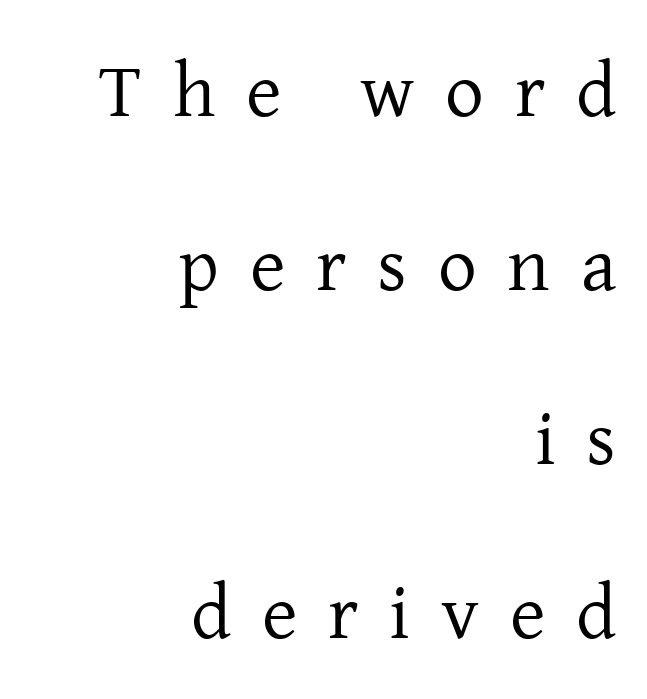
Q: Is the text bold? A: No.
Q: Is the text italic (slanted)? A: No, it is upright.
Q: Is the typeface a serif or a sans-serif typeface? A: Serif.
Q: Is the text underlined? A: No.
Q: How is the paragraph aligned? A: Right-aligned.
Q: Is the spacing between letters normal or unusually wide? A: Unusually wide.
Q: Is the spacing between lines tight, normal or loose? A: Loose.
Q: Width (condensed, normal, or wide)? A: Normal.
Q: Stroke contrast? A: Low.
Q: x-height? A: Medium.
Q: Monospaced? A: No.
